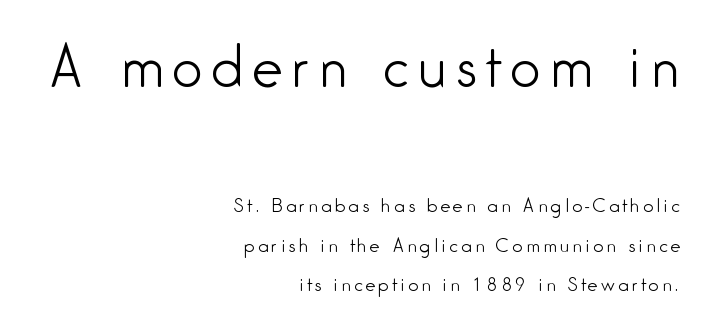
Q: Is the text bold? A: No.
Q: Is the text italic (slanted)? A: No, it is upright.
Q: Is the typeface a serif or a sans-serif typeface? A: Sans-serif.
Q: Is the text underlined? A: No.
Q: How is the paragraph aligned? A: Right-aligned.
Q: Is the spacing between lines tight, normal or loose? A: Loose.
Q: Which block of text is set in a larger size, the first (top) or the second (bottom)? A: The first (top) one.
Q: Width (condensed, normal, or wide)? A: Condensed.
Q: Stroke contrast? A: Low.
Q: x-height? A: Medium.
Q: Monospaced? A: No.
